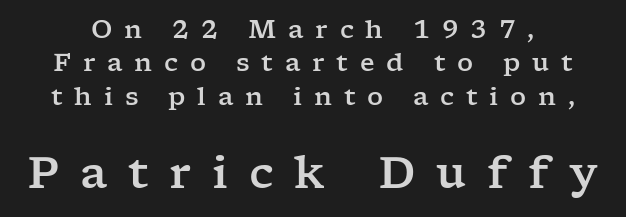
Notice how the stems are strictly vertical — no italics here. The letters are spread apart with noticeably loose tracking. Block two is the big one; block one sits smaller above it. A typesetter would call this leading conventional body-copy spacing.
